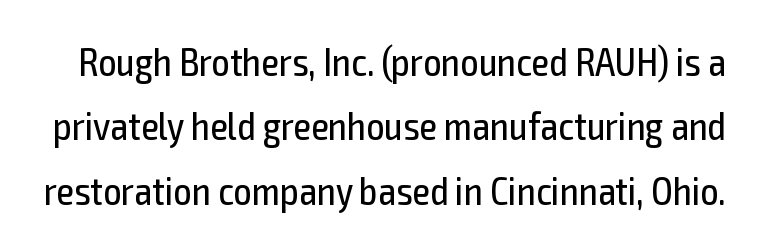
Q: Is the text bold? A: No.
Q: Is the text italic (slanted)? A: No, it is upright.
Q: Is the typeface a serif or a sans-serif typeface? A: Sans-serif.
Q: Is the text underlined? A: No.
Q: Is the spacing between letters normal or unusually wide? A: Normal.
Q: Is the spacing between lines tight, normal or loose? A: Normal.
Q: Width (condensed, normal, or wide)? A: Condensed.
Q: x-height? A: Medium.
Q: Monospaced? A: No.
